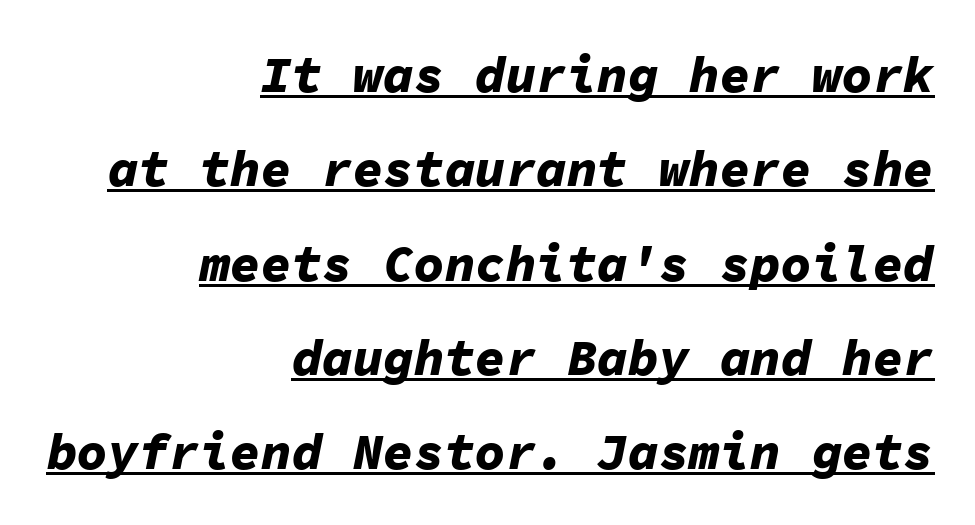
{"italic": "yes", "lean": "right", "slant_degrees": 11, "bold": "yes", "weight": "bold", "width": "normal", "stroke_contrast": "low", "x_height": "medium", "monospaced": "yes", "underline": "yes", "align": "right", "line_spacing_ratio": 1.85, "letter_spacing": "normal", "letter_spacing_em": 0.0, "glyph_px": 51}
